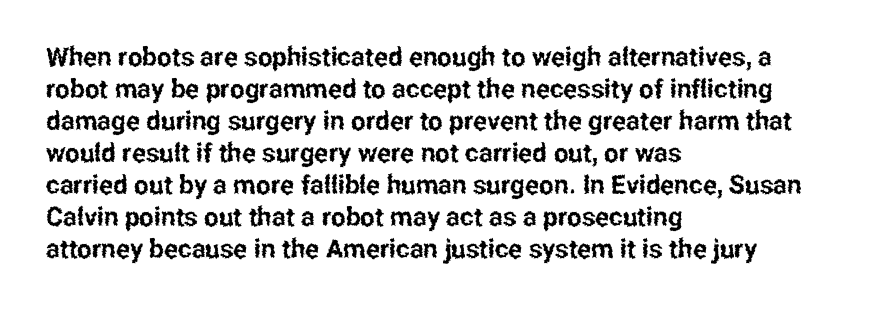
{"italic": "no", "underline": "no", "align": "left", "line_spacing_ratio": 1.23, "letter_spacing": "normal", "letter_spacing_em": 0.0, "glyph_px": 26}
